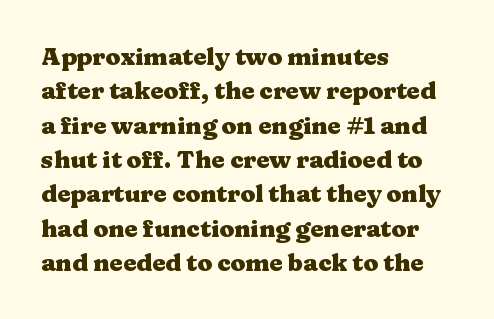
Q: Is the text bold? A: Yes.
Q: Is the text italic (slanted)? A: No, it is upright.
Q: Is the text underlined? A: No.
Q: How is the paragraph aligned? A: Left-aligned.
Q: Is the spacing between letters normal or unusually wide? A: Normal.
Q: Is the spacing between lines tight, normal or loose? A: Normal.
